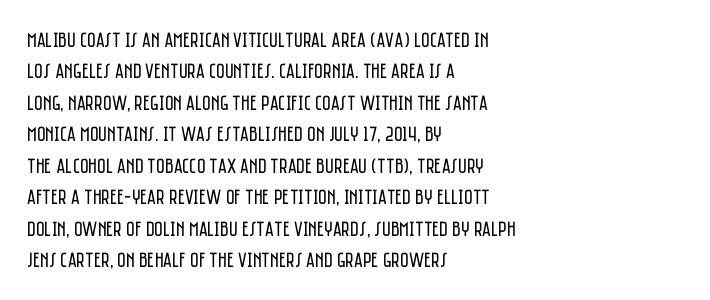
Each row of text sits above clean, open space. Italic? Not at all — the glyphs are vertical. Typeset ragged right — the left edge is the straight one. Each word holds together tightly as a unit, with standard inter-letter gaps. Interline gaps are of average width in this sample.
